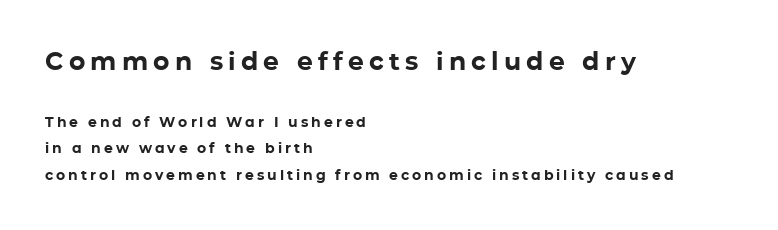
The compositor pushed each line to the left boundary. Between these two stacked blocks, the higher one wins on size. This sample trades compactness for vertical openness between lines. The letters stand straight up with perfectly vertical stems. How are the letters spaced? Widely, with obvious added tracking. Bare-footed words on every line.
